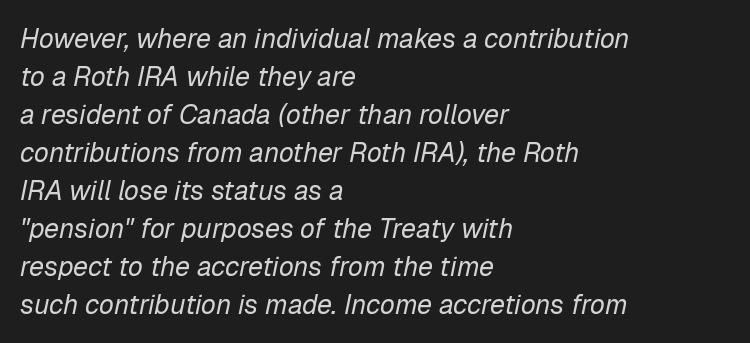
The image shows 27 px text type, italic (leaning right); set left-aligned, normal line spacing (1.41x), normal letter spacing, not underlined.
